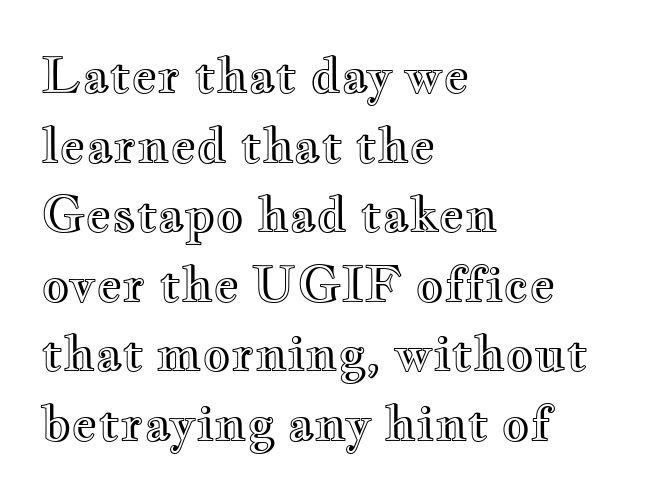
{"italic": "no", "width": "wide", "x_height": "small", "monospaced": "no", "underline": "no", "align": "left", "line_spacing": "normal", "line_spacing_ratio": 1.42, "letter_spacing": "normal", "letter_spacing_em": 0.0, "glyph_px": 49}
